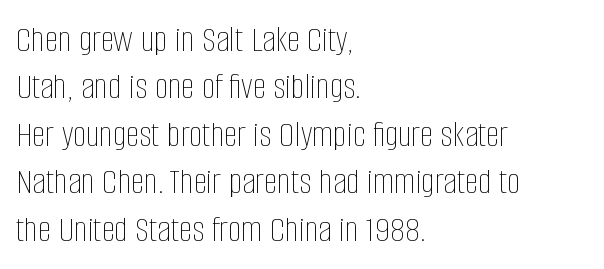
The image shows 38 px thin, condensed type, upright; set left-aligned, normal line spacing (1.25x), normal letter spacing, not underlined; low stroke contrast and a large x-height.
